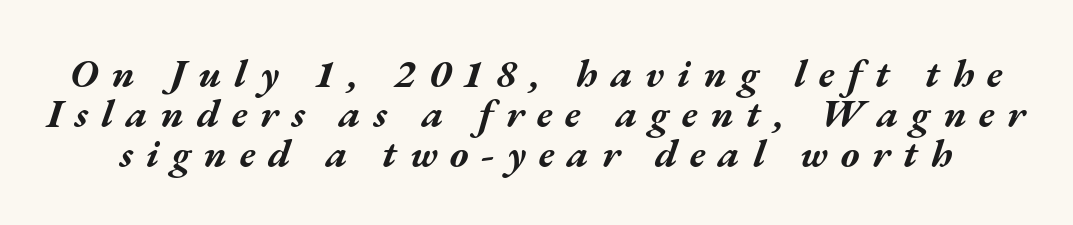
{"italic": "yes", "lean": "right", "slant_degrees": 17, "bold": "yes", "weight": "bold", "width": "wide", "stroke_contrast": "medium", "x_height": "medium", "monospaced": "no", "underline": "no", "line_spacing": "tight", "line_spacing_ratio": 1.0, "letter_spacing": "wide", "letter_spacing_em": 0.32, "glyph_px": 40}
